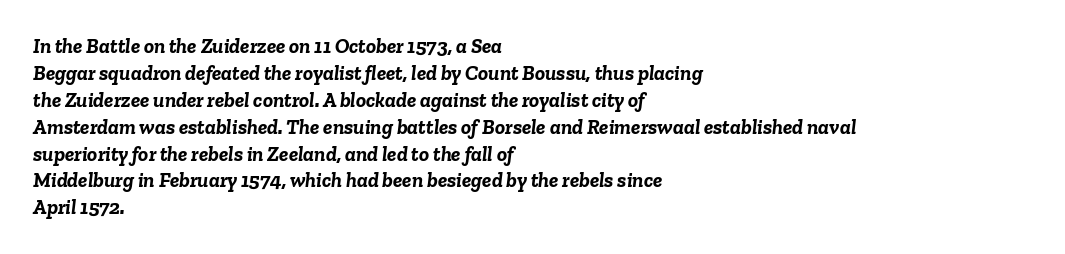
Q: Is the text bold? A: Yes.
Q: Is the text italic (slanted)? A: Yes, it leans right by about 6 degrees.
Q: Is the text underlined? A: No.
Q: How is the paragraph aligned? A: Left-aligned.
Q: Is the spacing between letters normal or unusually wide? A: Normal.
Q: Is the spacing between lines tight, normal or loose? A: Normal.
